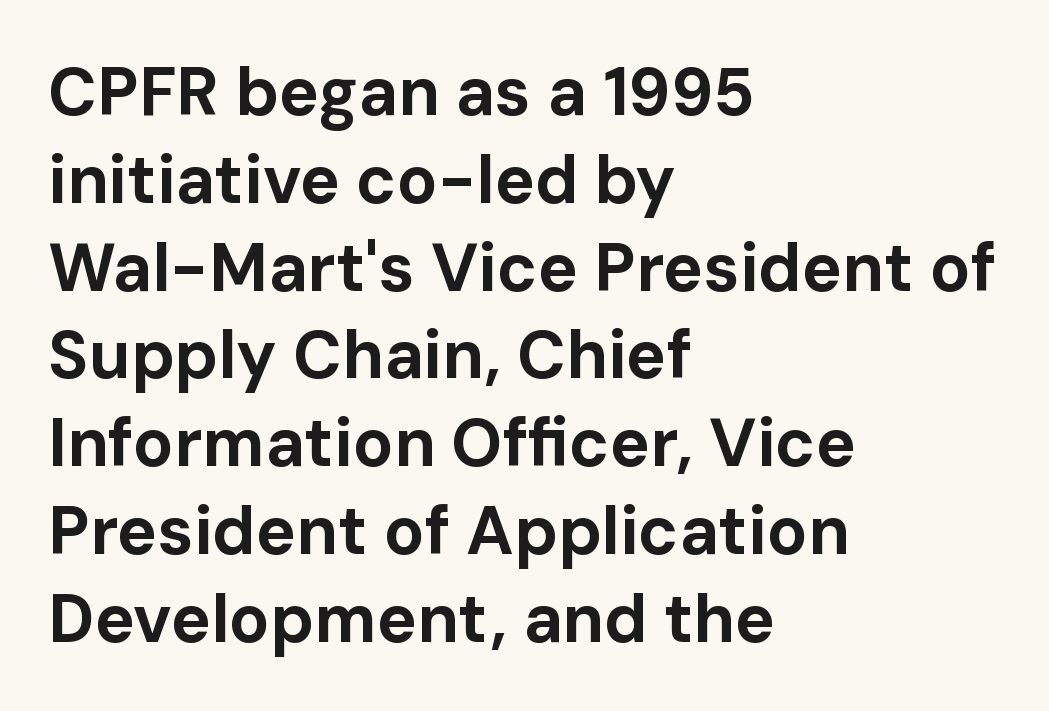
{"serif": "no", "italic": "no", "bold": "yes", "weight": "bold", "width": "normal", "stroke_contrast": "low", "x_height": "medium", "monospaced": "no", "underline": "no", "align": "left", "line_spacing": "normal", "line_spacing_ratio": 1.31, "letter_spacing": "normal", "letter_spacing_em": 0.0, "glyph_px": 67}
